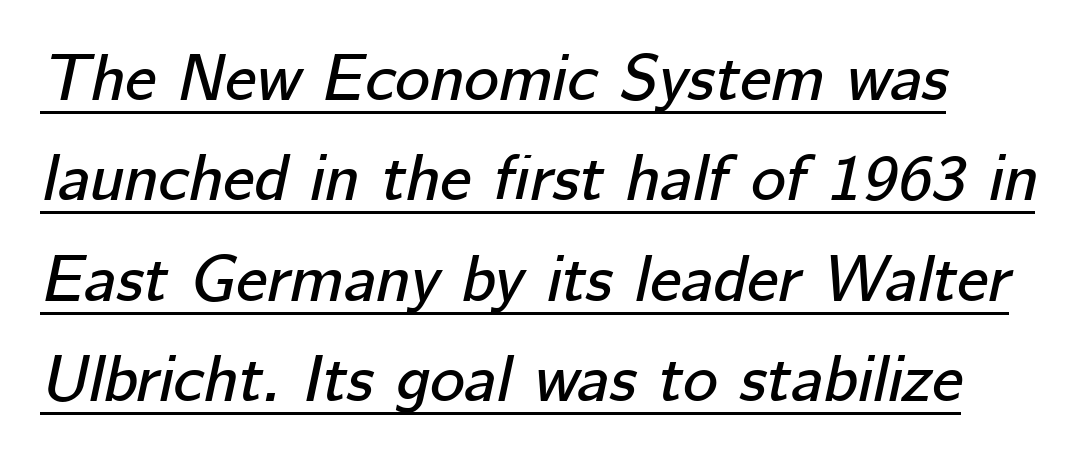
{"italic": "yes", "lean": "right", "slant_degrees": 12, "width": "normal", "stroke_contrast": "low", "x_height": "medium", "monospaced": "no", "underline": "yes", "line_spacing": "normal", "line_spacing_ratio": 1.52, "letter_spacing": "normal", "letter_spacing_em": 0.0, "glyph_px": 66}
